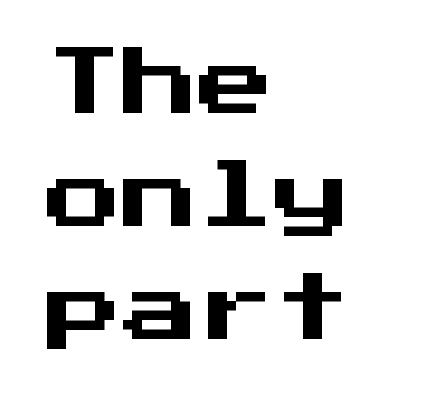
The image shows 76 px sans-serif type, upright, monospaced; set left-aligned, normal line spacing (1.49x), normal letter spacing, not underlined; medium stroke contrast and a medium x-height.
